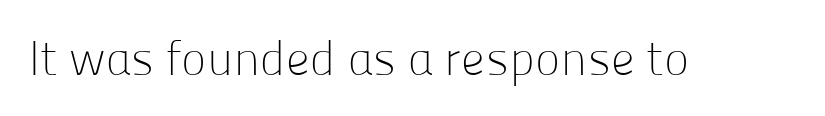
There is no visible air inserted between adjacent glyphs. The face used here is a sans, in the tradition of grotesques and geometrics. The letters advance in unequal steps, a hallmark of proportional type. Clear beneath every line of the passage.
